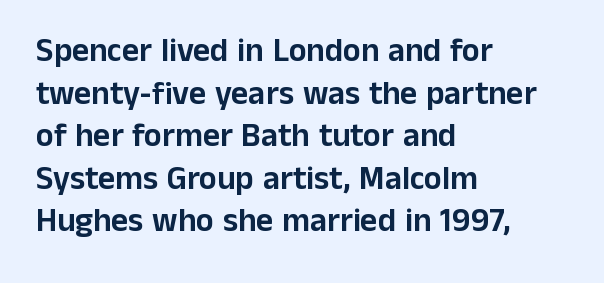
A typesetter would mark this as roman, not italic. Here the glyphs are tracked normally, forming tight word shapes. Each letter's strokes conclude bluntly, with no projecting serifs. The space between consecutive lines is moderate. A student would call this left alignment; a typographer would say flush left, rag right.
